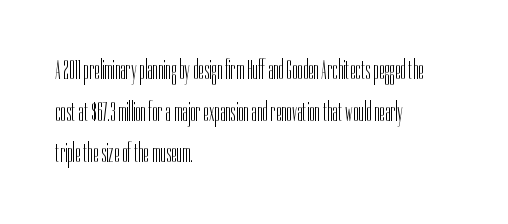
{"serif": "no", "italic": "no", "bold": "no", "weight": "light", "width": "condensed", "stroke_contrast": "low", "x_height": "medium", "monospaced": "no", "underline": "no", "align": "left", "line_spacing": "normal", "line_spacing_ratio": 1.49, "letter_spacing": "normal", "letter_spacing_em": 0.0, "glyph_px": 28}
